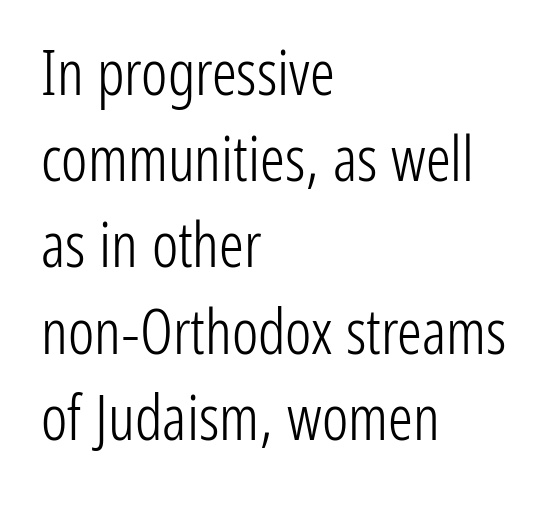
Q: Is the text bold? A: No.
Q: Is the text italic (slanted)? A: No, it is upright.
Q: Is the typeface a serif or a sans-serif typeface? A: Sans-serif.
Q: Is the text underlined? A: No.
Q: How is the paragraph aligned? A: Left-aligned.
Q: Is the spacing between letters normal or unusually wide? A: Normal.
Q: Is the spacing between lines tight, normal or loose? A: Normal.
Q: Width (condensed, normal, or wide)? A: Condensed.
Q: Stroke contrast? A: Low.
Q: x-height? A: Medium.
Q: Monospaced? A: No.
